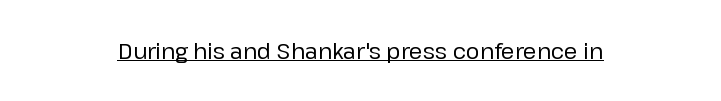
Nobody touched the tracking dial on this one. Is the block centered? Yes — each line is placed symmetrically about the middle. Quick note: not italic, upright. A rule runs beneath these lines of type.
